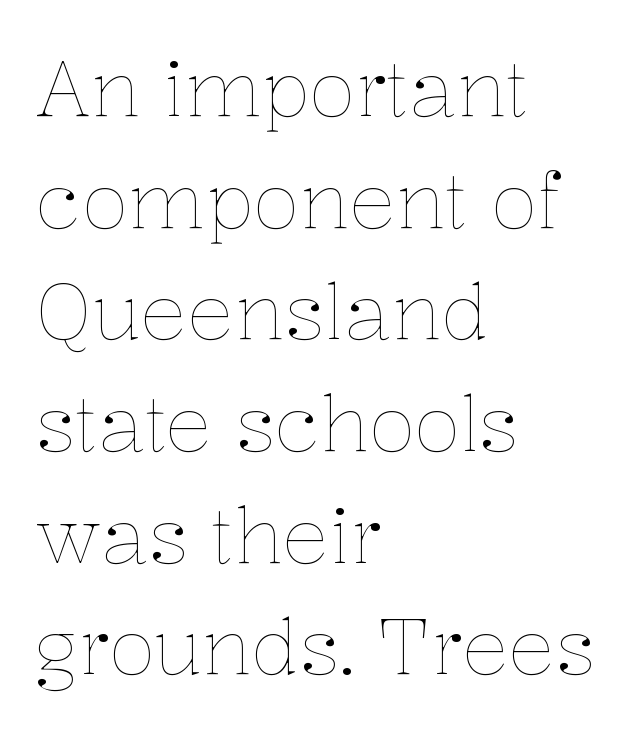
Q: Is the text bold? A: No.
Q: Is the text italic (slanted)? A: No, it is upright.
Q: Is the text underlined? A: No.
Q: How is the paragraph aligned? A: Left-aligned.
Q: Is the spacing between letters normal or unusually wide? A: Normal.
Q: Is the spacing between lines tight, normal or loose? A: Normal.
Q: Width (condensed, normal, or wide)? A: Normal.
Q: Stroke contrast? A: Low.
Q: x-height? A: Medium.
Q: Monospaced? A: No.
